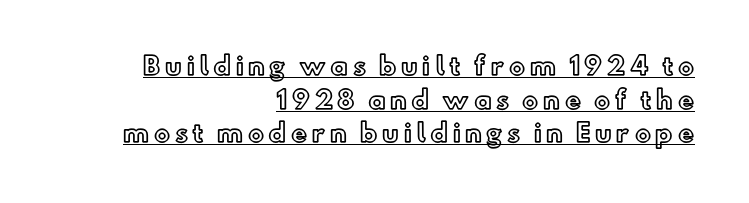
Q: Is the text italic (slanted)? A: No, it is upright.
Q: Is the text underlined? A: Yes.
Q: How is the paragraph aligned? A: Right-aligned.
Q: Is the spacing between lines tight, normal or loose? A: Normal.
